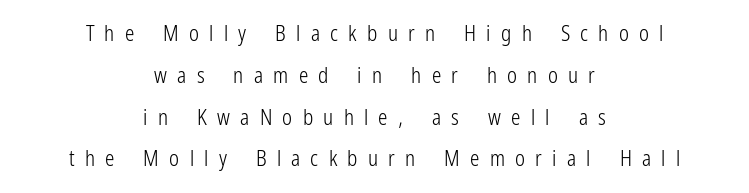
{"italic": "no", "bold": "no", "underline": "no", "align": "center", "line_spacing": "loose", "line_spacing_ratio": 1.99, "letter_spacing": "wide", "letter_spacing_em": 0.49, "glyph_px": 21}
